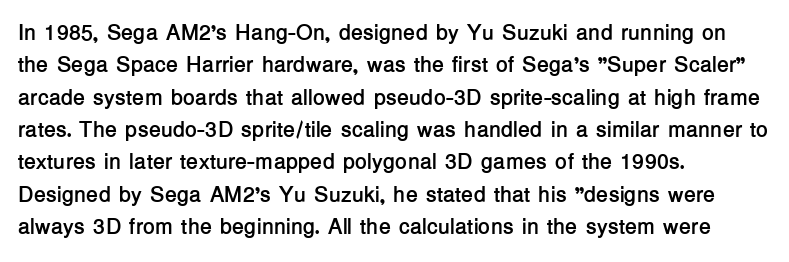
Q: Is the text bold? A: Yes.
Q: Is the text italic (slanted)? A: No, it is upright.
Q: Is the text underlined? A: No.
Q: How is the paragraph aligned? A: Left-aligned.
Q: Is the spacing between letters normal or unusually wide? A: Normal.
Q: Is the spacing between lines tight, normal or loose? A: Normal.
